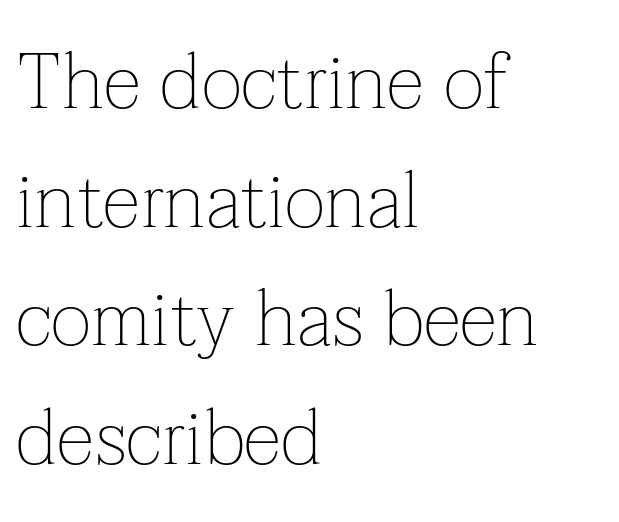
This is roman type, the default non-slanted kind. Each word holds together tightly as a unit, with standard inter-letter gaps. Character widths vary here, with narrow letters taking less room than wide ones. Teacher's note: observe the even left margin — that is flush-left alignment.
